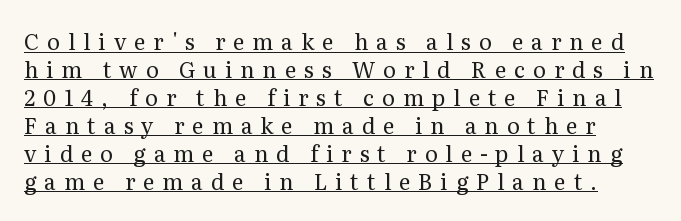
The image shows 22 px text type, upright; set normal line spacing (1.27x), unusually wide letter spacing (+0.36 em), underlined.
